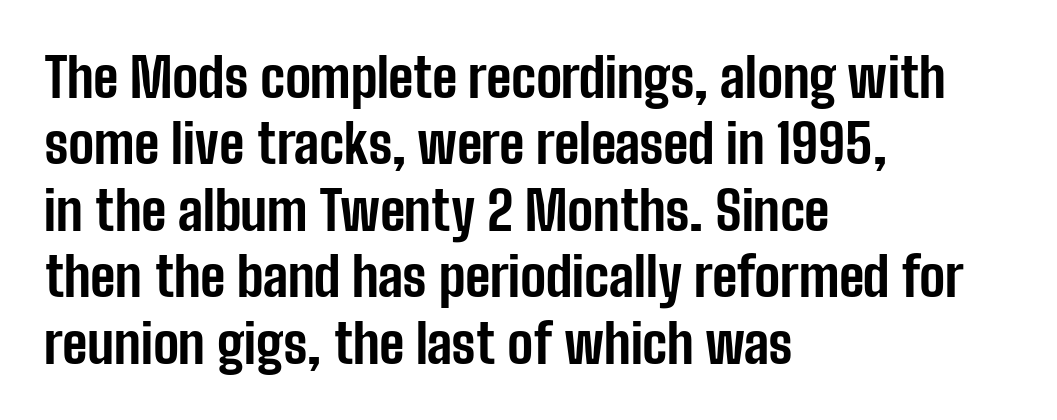
Q: Is the text bold? A: Yes.
Q: Is the text italic (slanted)? A: No, it is upright.
Q: Is the typeface a serif or a sans-serif typeface? A: Sans-serif.
Q: Is the text underlined? A: No.
Q: How is the paragraph aligned? A: Left-aligned.
Q: Is the spacing between letters normal or unusually wide? A: Normal.
Q: Width (condensed, normal, or wide)? A: Condensed.
Q: Stroke contrast? A: Low.
Q: x-height? A: Medium.
Q: Monospaced? A: No.
